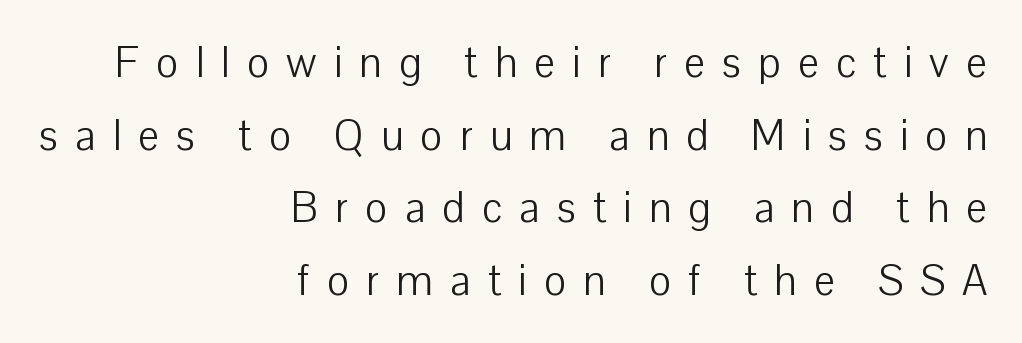
{"serif": "no", "italic": "no", "bold": "no", "weight": "light", "width": "normal", "stroke_contrast": "low", "x_height": "medium", "monospaced": "no", "underline": "no", "align": "right", "line_spacing_ratio": 1.73, "letter_spacing": "wide", "letter_spacing_em": 0.41, "glyph_px": 42}
